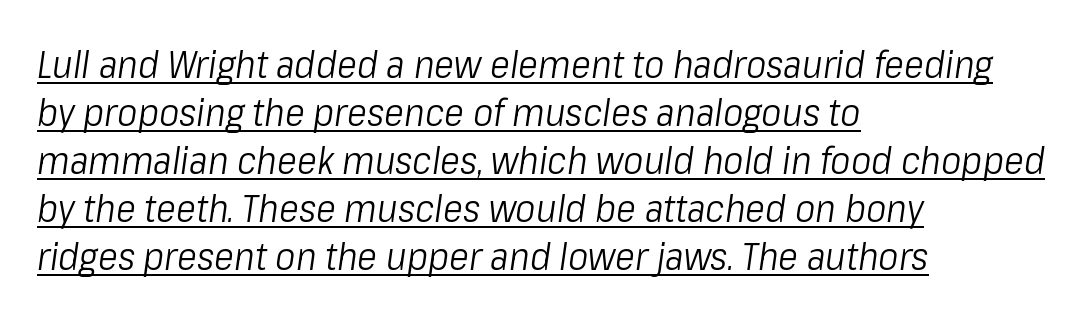
Underlined type. Stems here are at most as thick as an everyday book face. The typesetter chose a ragged-right arrangement here. Yep, that's italic — everything's leaning. Nobody touched the tracking dial on this one.
